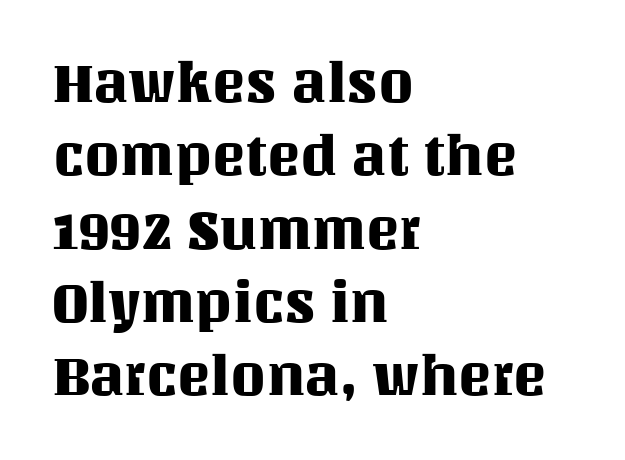
Q: Is the text italic (slanted)? A: No, it is upright.
Q: Is the text underlined? A: No.
Q: How is the paragraph aligned? A: Left-aligned.
Q: Is the spacing between letters normal or unusually wide? A: Normal.
Q: Is the spacing between lines tight, normal or loose? A: Normal.
Q: Width (condensed, normal, or wide)? A: Normal.
Q: Stroke contrast? A: Medium.
Q: x-height? A: Large.
Q: Monospaced? A: No.
